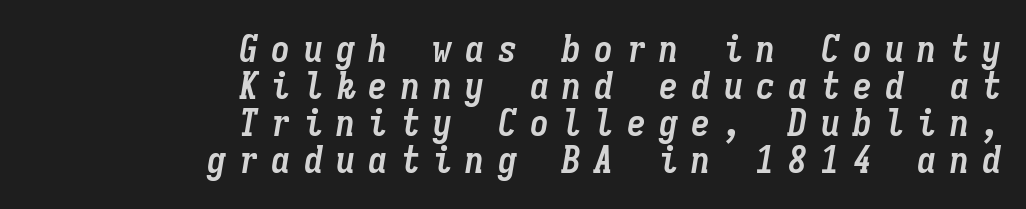
The image shows 38 px semibold, condensed type, italic (leaning right), monospaced; set right-aligned, tight line spacing (0.97x), unusually wide letter spacing (+0.35 em), not underlined; low stroke contrast and a medium x-height.
